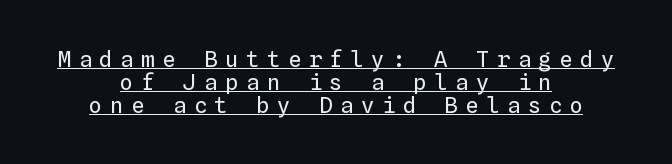
Q: Is the text bold? A: No.
Q: Is the text italic (slanted)? A: No, it is upright.
Q: Is the text underlined? A: Yes.
Q: How is the paragraph aligned? A: Centered.
Q: Is the spacing between letters normal or unusually wide? A: Unusually wide.
Q: Is the spacing between lines tight, normal or loose? A: Tight.
